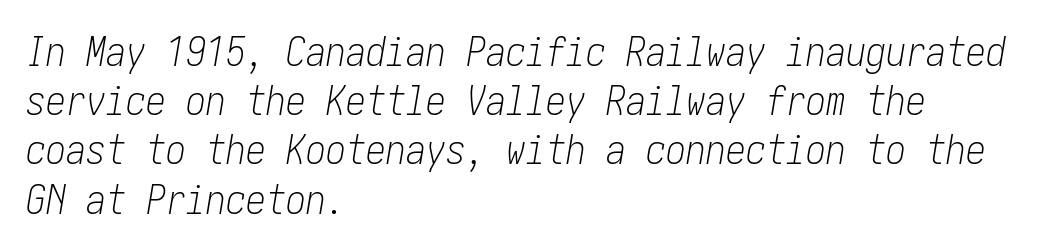
The image shows 40 px light, condensed type, italic (leaning right); set left-aligned, line spacing 1.23x, normal letter spacing, not underlined; low stroke contrast and a medium x-height.
